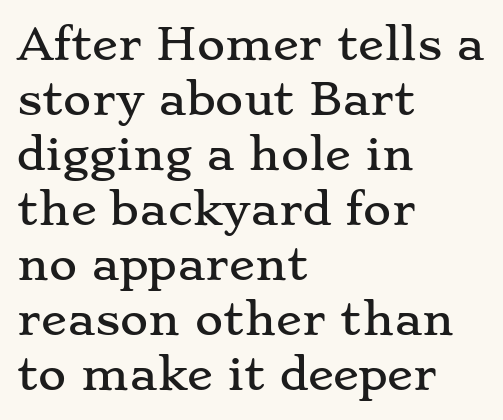
{"serif": "yes", "italic": "no", "width": "wide", "stroke_contrast": "low", "x_height": "small", "monospaced": "no", "underline": "no", "align": "left", "line_spacing": "normal", "line_spacing_ratio": 1.28, "letter_spacing": "normal", "letter_spacing_em": 0.0, "glyph_px": 43}
